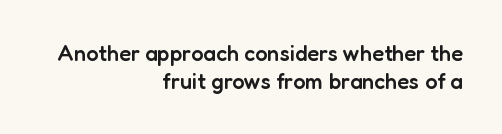
{"italic": "no", "bold": "semi", "underline": "no", "align": "right", "line_spacing": "normal", "line_spacing_ratio": 1.27, "letter_spacing": "normal", "letter_spacing_em": 0.0, "glyph_px": 22}
